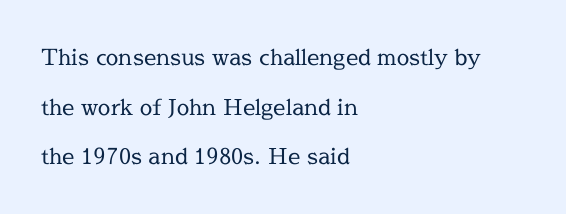
The specimen omits any rule beneath the text block's lines. Horizontally, the lines are justified to the leading edge only. In terms of letterspacing, this is plain default setting. Each new line begins a long way beneath the previous one. Heaviness? Minimal to ordinary, like unemphasized prose.
